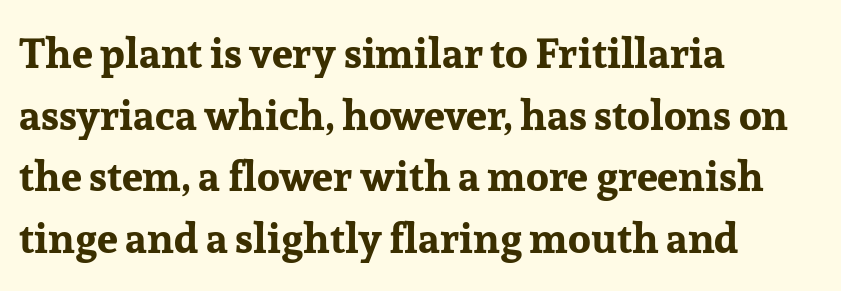
{"serif": "yes", "italic": "no", "bold": "yes", "weight": "bold", "width": "normal", "stroke_contrast": "low", "x_height": "medium", "monospaced": "no", "underline": "no", "align": "left", "line_spacing": "normal", "line_spacing_ratio": 1.47, "letter_spacing": "normal", "letter_spacing_em": 0.0, "glyph_px": 42}
